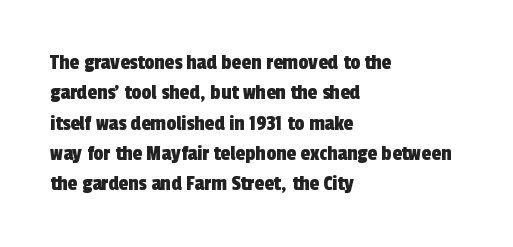
The image shows 22 px text type; set left-aligned, normal line spacing (1.38x), normal letter spacing, not underlined.
